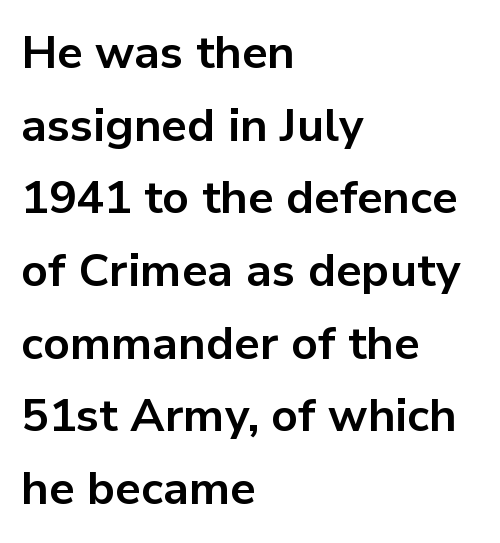
The image shows 46 px bold sans-serif type, upright; set left-aligned, normal line spacing (1.58x), normal letter spacing, not underlined; low stroke contrast and a medium x-height.
